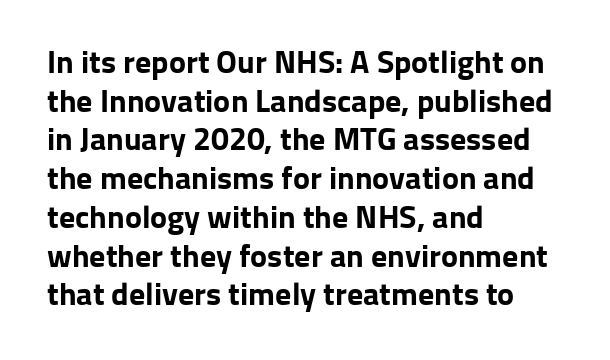
These lines are rendered in a variable-pitch font. Horizontally, the lines are justified to the leading edge only. This is the regular roman posture of the typeface. Strong, thick strokes mark this as bold type. The line texture is even and compact thanks to regular tracking. This sample uses a sans-serif face.
